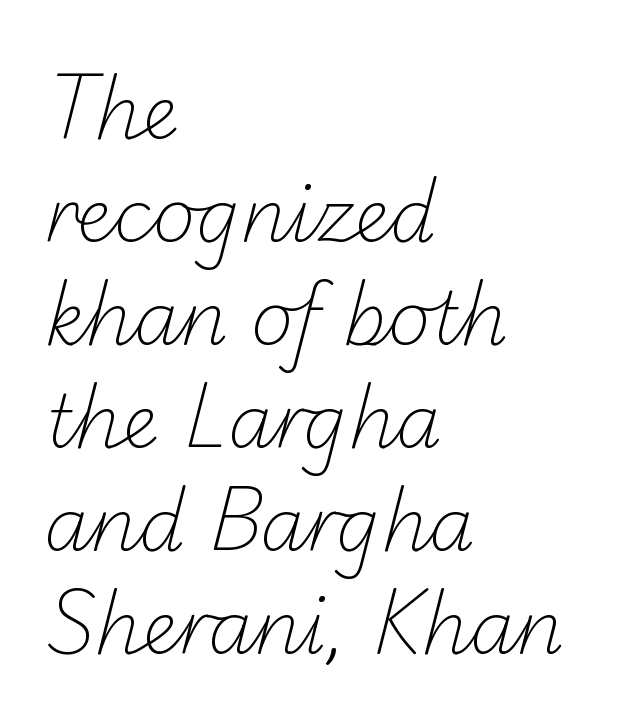
{"serif": "no", "bold": "no", "weight": "light", "width": "normal", "stroke_contrast": "low", "x_height": "small", "monospaced": "no", "underline": "no", "align": "left", "line_spacing": "normal", "line_spacing_ratio": 1.41, "letter_spacing": "normal", "letter_spacing_em": 0.0, "glyph_px": 73}
